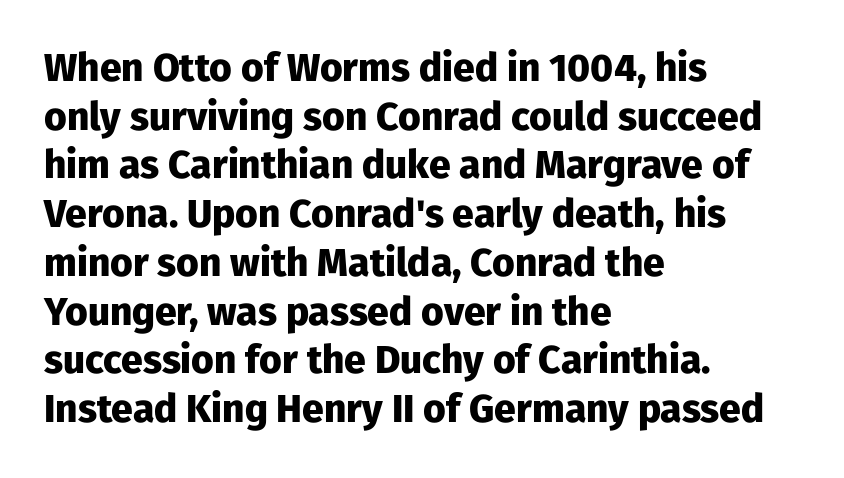
The space between consecutive lines is moderate. Check under the words: just untouched page. Nothing sits at the stroke ends, so this counts as sans-serif. Is there any slant? The stems are plumb. You could not count columns in this text — the font is proportionally spaced. I'd describe the lettering as bold — thick and assertive.
